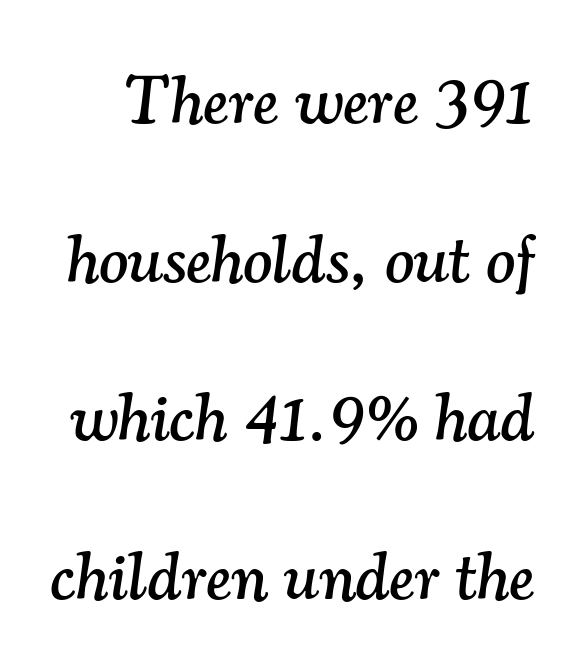
Serifs: yes, visible at the terminals of the letterforms. No word sits above an underline. Reading down the column, the eye jumps a long way to each next line. Caption: standard tracking, unaltered. Spacing verdict: proportional, widths tailored to each character. The specimen reads as italic at a glance.
